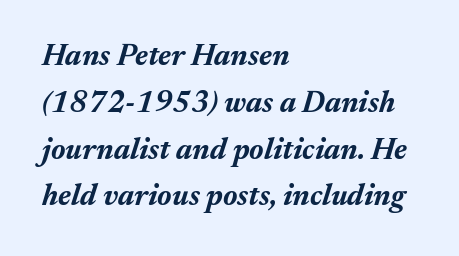
{"italic": "yes", "lean": "right", "slant_degrees": 17, "bold": "yes", "weight": "bold", "width": "normal", "stroke_contrast": "medium", "x_height": "medium", "monospaced": "no", "underline": "no", "align": "left", "line_spacing": "normal", "line_spacing_ratio": 1.56, "letter_spacing": "normal", "letter_spacing_em": 0.0, "glyph_px": 30}
